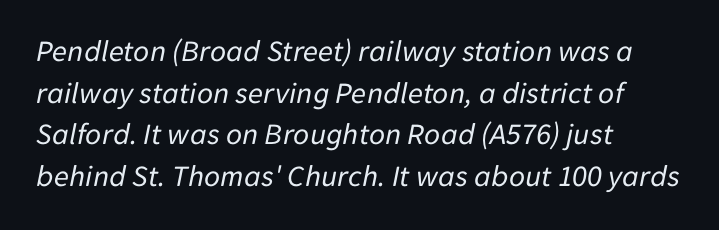
Here the glyphs are tracked normally, forming tight word shapes. The gap between lines stays unmarked. Is there much room between lines? A standard amount, neither cramped nor airy. Stem width sits at or under what a default text font uses. If you drew a ruler down the left edge, every line would touch it. The passage shown leans; its letterforms are oblique.
